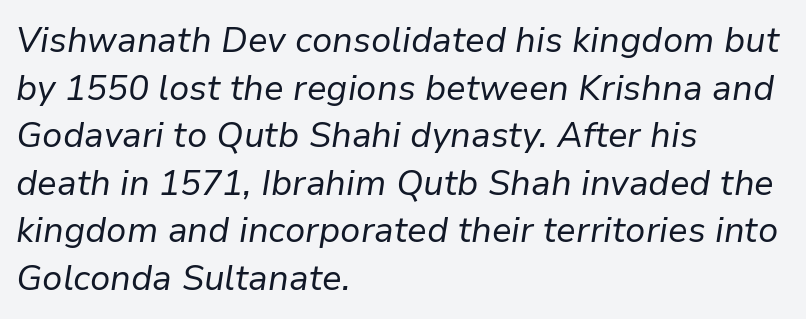
The image shows 35 px regular-weight type, italic (leaning right); set left-aligned, normal line spacing (1.36x), normal letter spacing, not underlined; low stroke contrast and a medium x-height.
